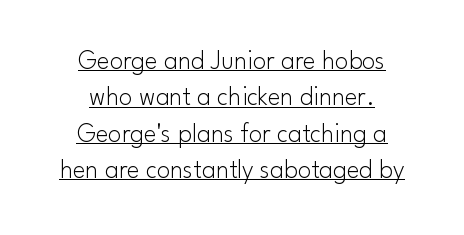
The image shows 27 px text type, upright; set centered, normal line spacing (1.35x), normal letter spacing, underlined.
